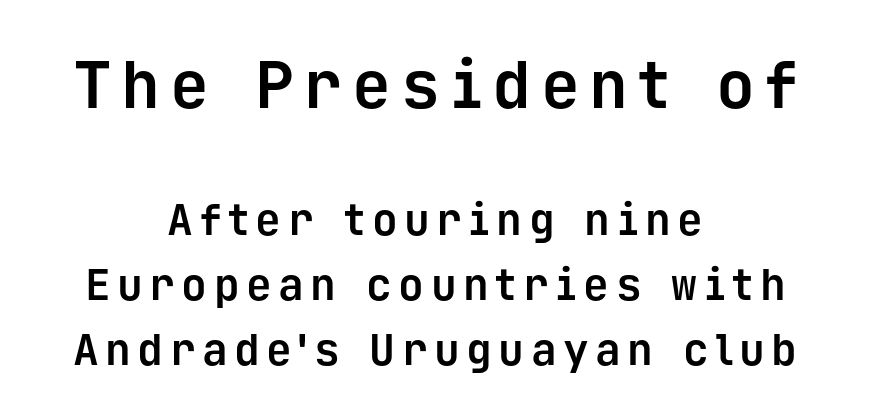
Q: Is the text bold? A: Yes.
Q: Is the text italic (slanted)? A: No, it is upright.
Q: Is the typeface a serif or a sans-serif typeface? A: Sans-serif.
Q: Is the text underlined? A: No.
Q: How is the paragraph aligned? A: Centered.
Q: Is the spacing between lines tight, normal or loose? A: Normal.
Q: Which block of text is set in a larger size, the first (top) or the second (bottom)? A: The first (top) one.
Q: Width (condensed, normal, or wide)? A: Normal.
Q: Stroke contrast? A: Low.
Q: x-height? A: Medium.
Q: Monospaced? A: Yes.
